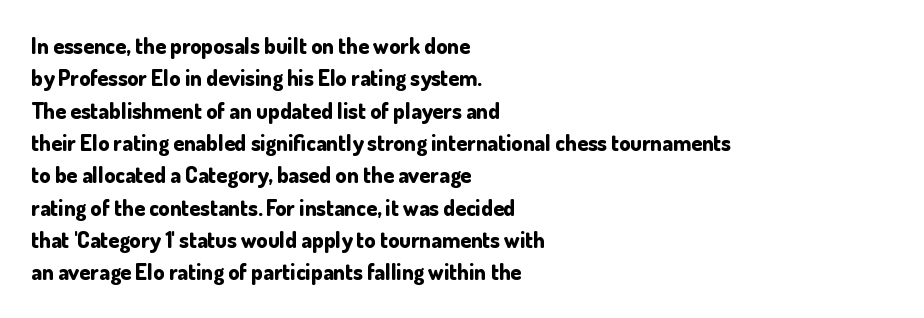
This block has exactly the height ordinary leading produces. A roman cut, with each character standing at attention. Typesetter's note: full bold, strokes at maximum text heaviness. The rendering anchors every line to the left-hand side.
